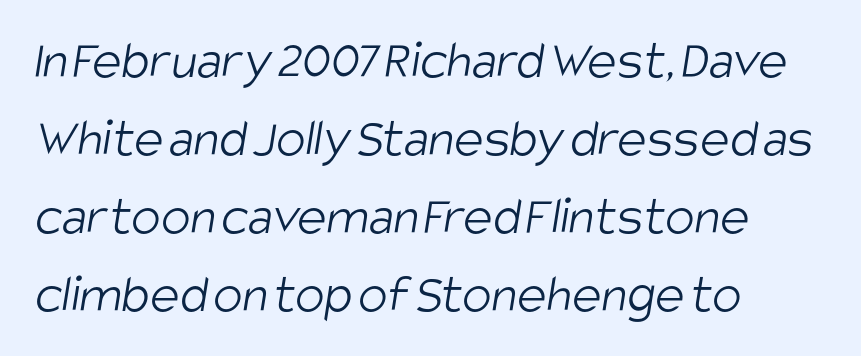
The image shows 55 px light, condensed sans-serif type; set left-aligned, normal line spacing (1.42x), normal letter spacing, not underlined; low stroke contrast and a large x-height.
